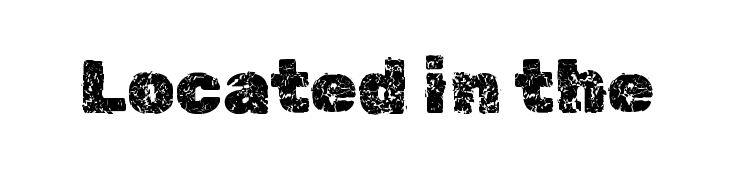
The image shows 76 px text type, upright; set normal letter spacing, not underlined; a medium x-height.
